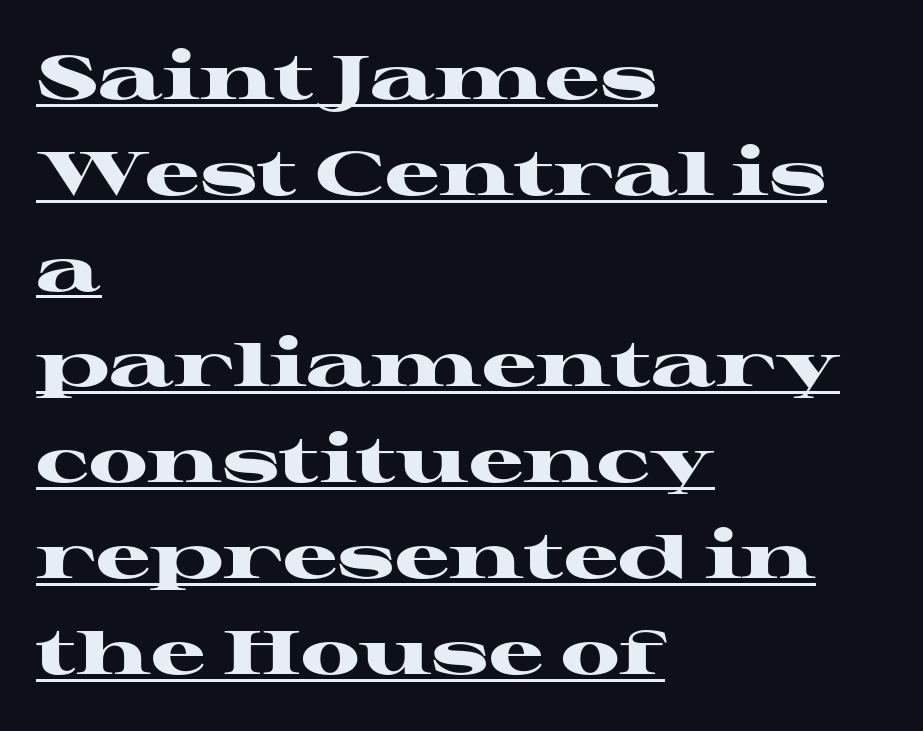
Q: Is the text bold? A: Yes.
Q: Is the text italic (slanted)? A: No, it is upright.
Q: Is the typeface a serif or a sans-serif typeface? A: Serif.
Q: Is the text underlined? A: Yes.
Q: How is the paragraph aligned? A: Left-aligned.
Q: Is the spacing between letters normal or unusually wide? A: Normal.
Q: Is the spacing between lines tight, normal or loose? A: Normal.
Q: Width (condensed, normal, or wide)? A: Wide.
Q: Stroke contrast? A: High.
Q: x-height? A: Medium.
Q: Monospaced? A: No.
